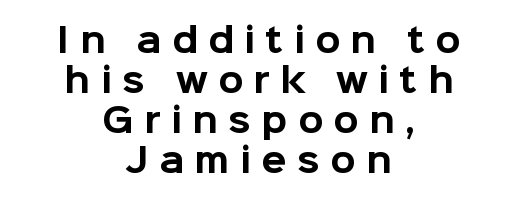
Descenders are the only things crossing below the line. Examine the stroke ends and you'll find no serifs. The strokes are fattened all the way to bold. A typesetter would call this heavily tracked-out type. In CSS terms this would be text-align: center.
